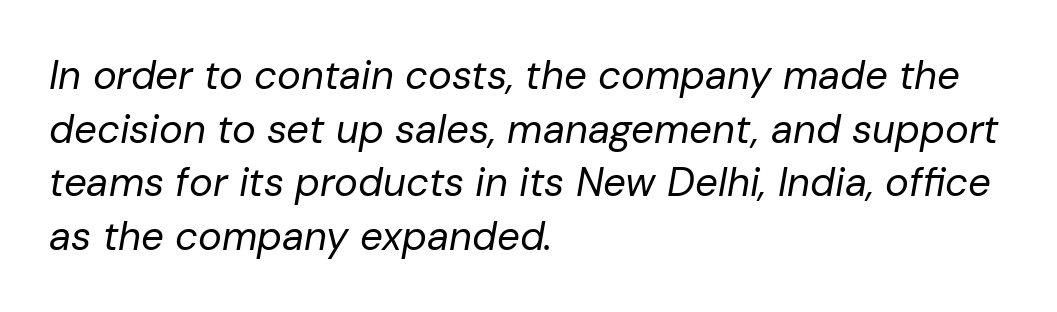
Q: Is the text bold? A: No.
Q: Is the text italic (slanted)? A: Yes, it leans right by about 10 degrees.
Q: Is the text underlined? A: No.
Q: How is the paragraph aligned? A: Left-aligned.
Q: Is the spacing between letters normal or unusually wide? A: Normal.
Q: Is the spacing between lines tight, normal or loose? A: Normal.
Q: Width (condensed, normal, or wide)? A: Normal.
Q: Stroke contrast? A: Low.
Q: x-height? A: Medium.
Q: Monospaced? A: No.
